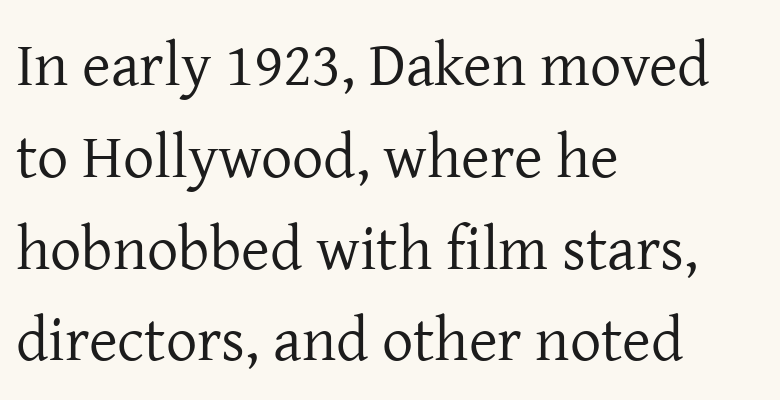
{"serif": "yes", "italic": "no", "bold": "no", "weight": "regular", "width": "normal", "stroke_contrast": "low", "x_height": "medium", "monospaced": "no", "underline": "no", "align": "left", "line_spacing": "normal", "line_spacing_ratio": 1.48, "letter_spacing": "normal", "letter_spacing_em": 0.0, "glyph_px": 62}
